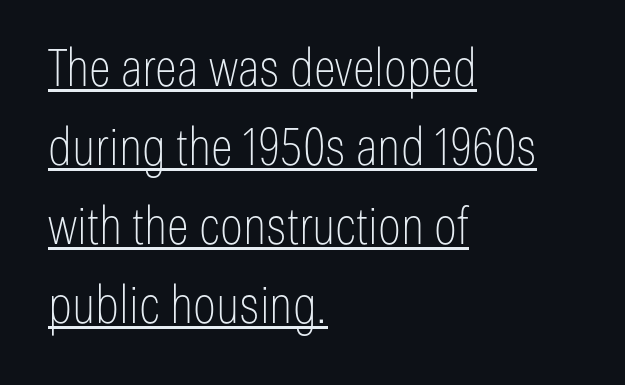
The typeface chosen for these lines omits serifs. The letters sit at their default tracking, neither squeezed nor spread. No chunkiness to these letters — they're not bold. The block of text has a typical density, with ordinary space between rows. Vertical strokes here are truly vertical.
